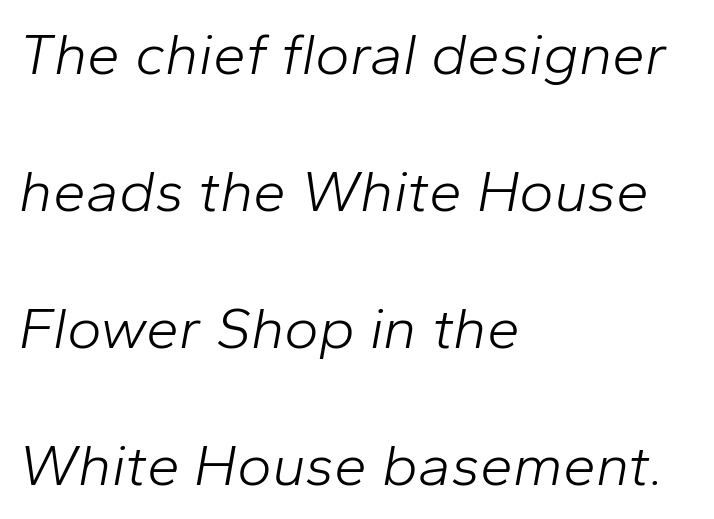
The image shows 59 px light type, italic (leaning right); set left-aligned, loose line spacing (2.32x), normal letter spacing, not underlined; low stroke contrast and a medium x-height.
